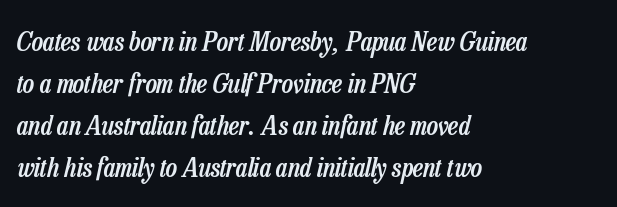
{"italic": "yes", "lean": "right", "slant_degrees": 13, "bold": "semi", "underline": "no", "align": "left", "line_spacing": "normal", "line_spacing_ratio": 1.56, "letter_spacing": "normal", "letter_spacing_em": 0.0, "glyph_px": 27}
